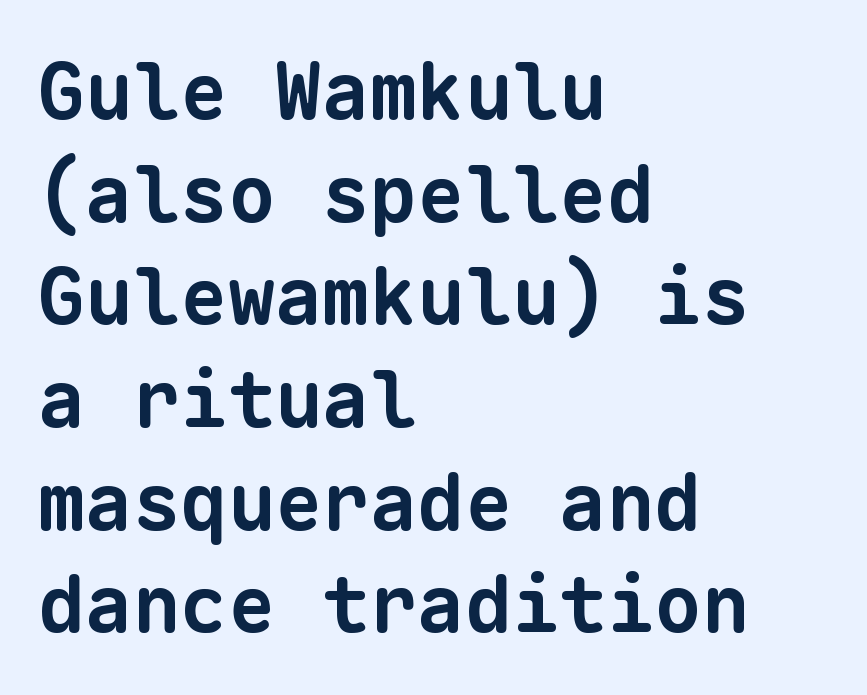
The lines are quadded left. No extra tracking has been applied to these lines. These lines sit exactly where default settings would place them. The gap between lines stays unmarked.
